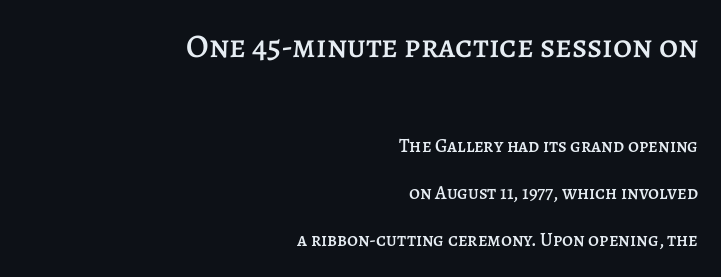
The image shows 33 px text type, upright; set right-aligned, loose line spacing (2.49x), normal letter spacing, not underlined; the first (top) block is 1.74x larger; low stroke contrast and a large x-height.
